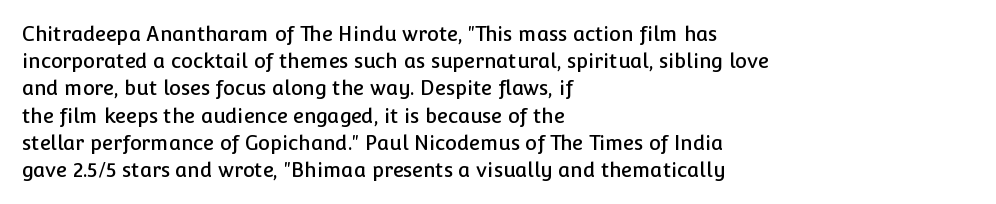
Q: Is the text italic (slanted)? A: No, it is upright.
Q: Is the text underlined? A: No.
Q: How is the paragraph aligned? A: Left-aligned.
Q: Is the spacing between letters normal or unusually wide? A: Normal.
Q: Is the spacing between lines tight, normal or loose? A: Normal.
